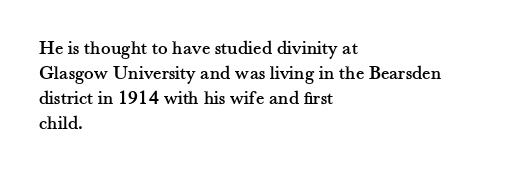
The space between consecutive lines is moderate. The area under the type is left untouched. The letters sit at their default tracking, neither squeezed nor spread. If you drew a line through each stem, it would be perfectly vertical. This rendering uses left alignment, leaving the right contour irregular.
